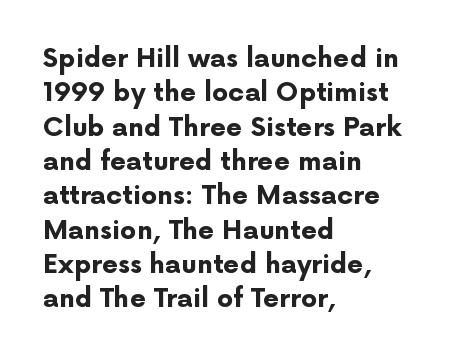
Words appear dense and cohesive because spacing is normal. Typeset ragged right — the left edge is the straight one. This sample keeps an unexceptional amount of space between lines. A clean baseline with only descenders dipping below it. Notice how thick the strokes are: this is what a full bold looks like. This is the regular roman posture of the typeface.
